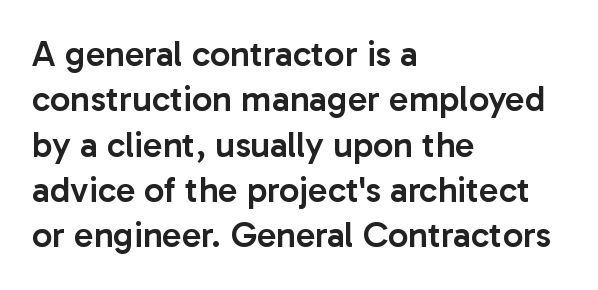
Q: Is the text bold? A: Semi-bold.
Q: Is the text italic (slanted)? A: No, it is upright.
Q: Is the typeface a serif or a sans-serif typeface? A: Sans-serif.
Q: Is the text underlined? A: No.
Q: How is the paragraph aligned? A: Left-aligned.
Q: Is the spacing between letters normal or unusually wide? A: Normal.
Q: Is the spacing between lines tight, normal or loose? A: Normal.
Q: Width (condensed, normal, or wide)? A: Normal.
Q: Stroke contrast? A: Low.
Q: x-height? A: Medium.
Q: Monospaced? A: No.
